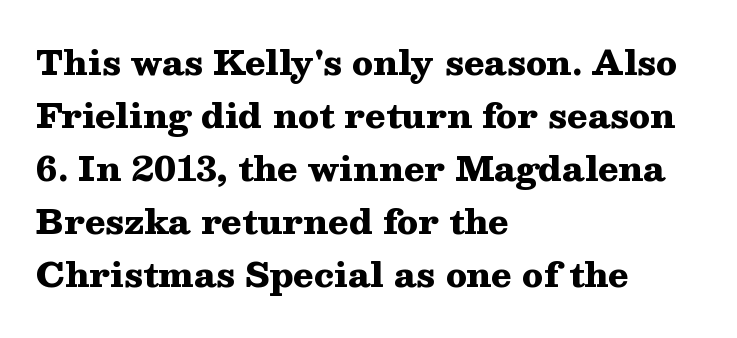
This rendering features lettering with no underline. The tracking reads as untouched default to a designer's eye. Strong, thick strokes mark this as bold type. Looks like regular typesetting: each glyph gets only the width it needs.
